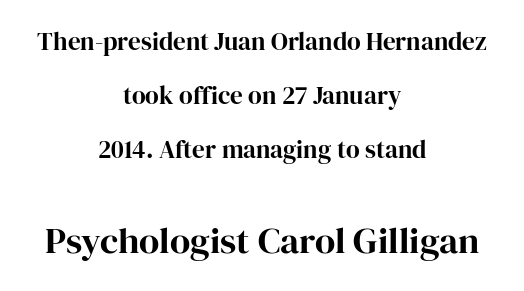
Airy leading. Unlike italic type, these characters show no tilt at all. The rendering shows small feet on the letterforms — a serif design. Leftover space on each line is divided equally before and after the words.
